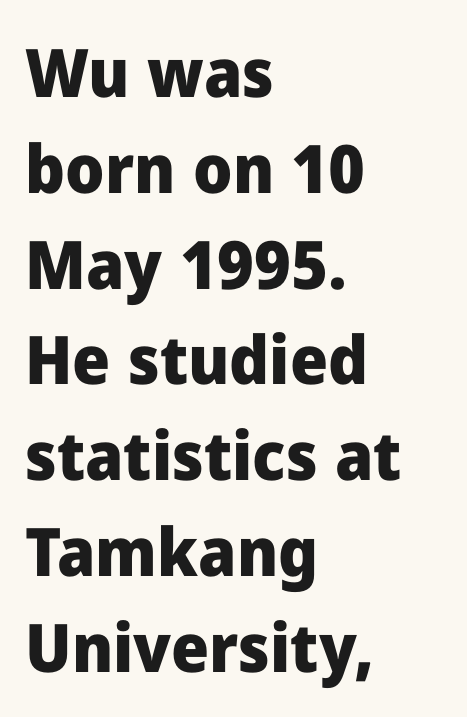
Q: Is the text bold? A: Yes.
Q: Is the text italic (slanted)? A: No, it is upright.
Q: Is the typeface a serif or a sans-serif typeface? A: Sans-serif.
Q: Is the text underlined? A: No.
Q: How is the paragraph aligned? A: Left-aligned.
Q: Is the spacing between letters normal or unusually wide? A: Normal.
Q: Is the spacing between lines tight, normal or loose? A: Normal.
Q: Width (condensed, normal, or wide)? A: Normal.
Q: Stroke contrast? A: Low.
Q: x-height? A: Medium.
Q: Monospaced? A: No.
